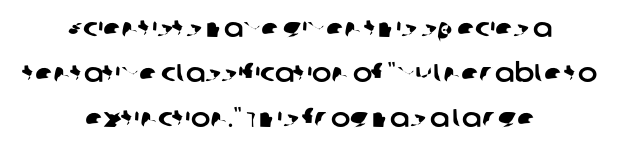
The image shows 26 px text type; set centered, line spacing 1.74x, normal letter spacing, not underlined.
